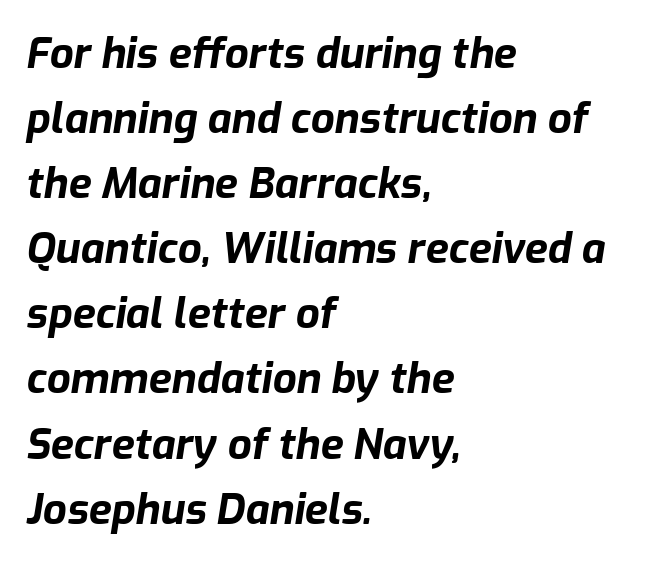
The image shows 42 px bold type, italic (leaning right); set left-aligned, normal line spacing (1.55x), normal letter spacing, not underlined; low stroke contrast and a medium x-height.
